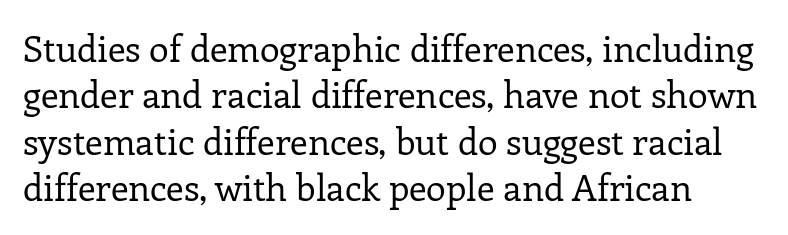
The image shows 36 px regular-weight serif type, upright; set normal line spacing (1.29x), normal letter spacing, not underlined; low stroke contrast and a medium x-height.
